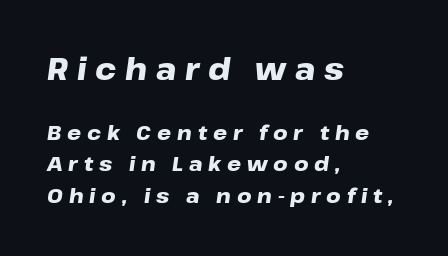
The image shows 30 px heavy, wide type, italic (leaning right); set left-aligned, normal line spacing (1.57x), unusually wide letter spacing (+0.29 em), not underlined; the first (top) block is 1.5x larger; low stroke contrast and a medium x-height.
